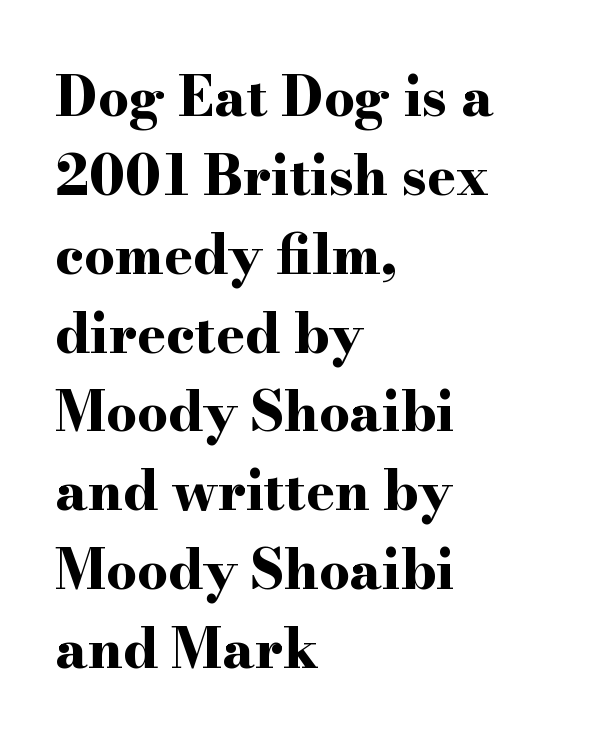
{"serif": "yes", "italic": "no", "bold": "yes", "weight": "bold", "width": "wide", "stroke_contrast": "high", "x_height": "small", "monospaced": "no", "underline": "no", "align": "left", "line_spacing": "normal", "line_spacing_ratio": 1.46, "letter_spacing": "normal", "letter_spacing_em": 0.0, "glyph_px": 54}
